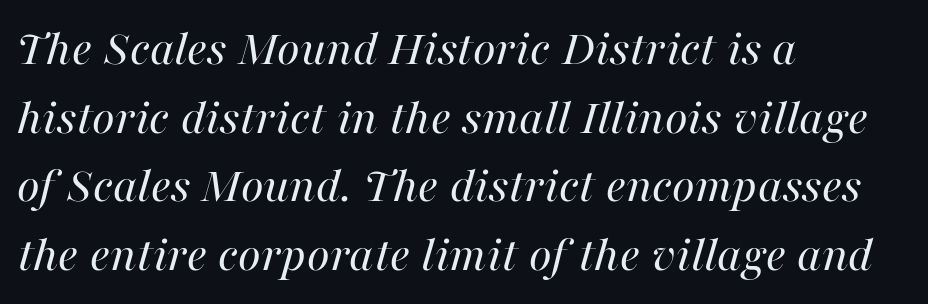
The letters are slanted; this is an italic face. The characters are drawn with everyday or finer stroke widths. The compositor pushed each line to the left boundary. The tracking reads as untouched default to a designer's eye. Interline gaps are of average width in this sample.
